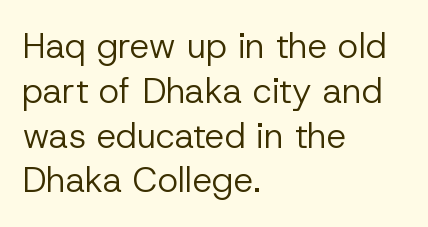
Q: Is the text bold? A: No.
Q: Is the text italic (slanted)? A: No, it is upright.
Q: Is the typeface a serif or a sans-serif typeface? A: Sans-serif.
Q: Is the text underlined? A: No.
Q: How is the paragraph aligned? A: Left-aligned.
Q: Is the spacing between letters normal or unusually wide? A: Normal.
Q: Is the spacing between lines tight, normal or loose? A: Normal.
Q: Width (condensed, normal, or wide)? A: Normal.
Q: Stroke contrast? A: Low.
Q: x-height? A: Medium.
Q: Monospaced? A: No.
